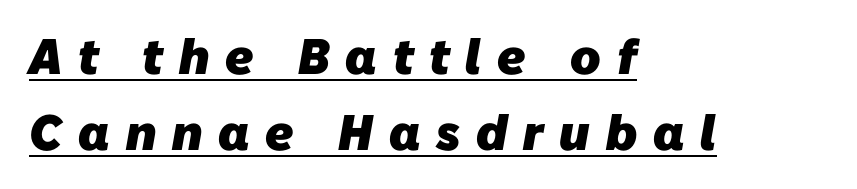
The image shows 50 px heavy sans-serif type; set left-aligned, normal line spacing (1.52x), unusually wide letter spacing (+0.32 em), underlined; low stroke contrast and a medium x-height.
